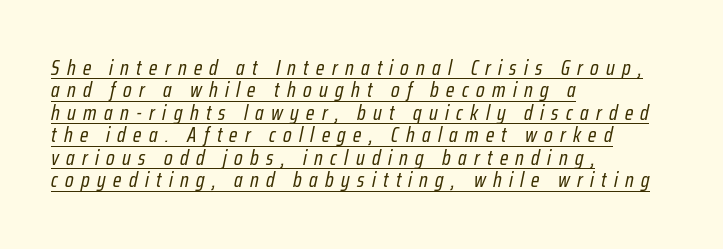
Q: Is the text bold? A: No.
Q: Is the text italic (slanted)? A: Yes, it leans right by about 12 degrees.
Q: Is the text underlined? A: Yes.
Q: How is the paragraph aligned? A: Left-aligned.
Q: Is the spacing between letters normal or unusually wide? A: Unusually wide.
Q: Is the spacing between lines tight, normal or loose? A: Tight.
